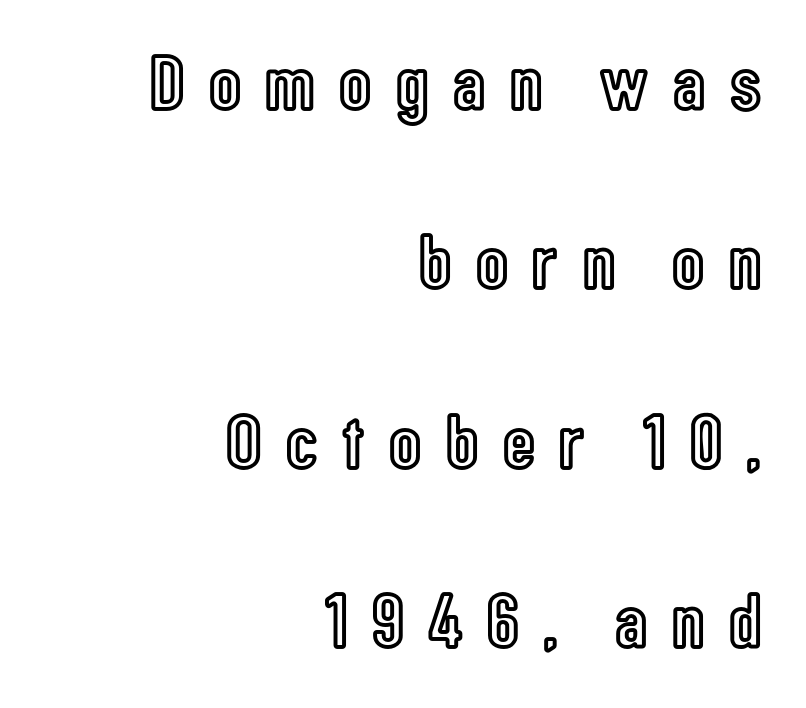
The paragraph has a hard right edge and a soft left edge. Posture: upright roman. How would I describe the line gaps? Wide and relaxed. Descenders hang freely into open space.
